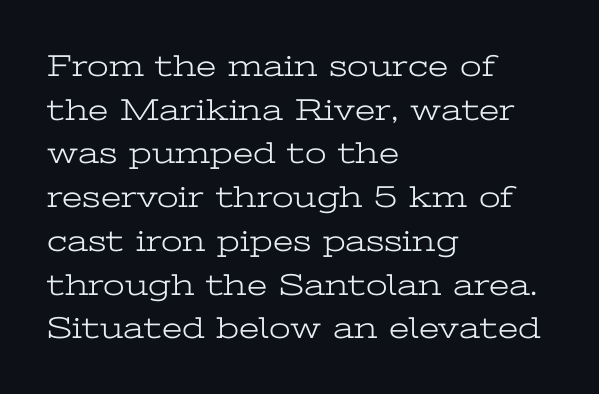
Q: Is the text bold? A: No.
Q: Is the text italic (slanted)? A: No, it is upright.
Q: Is the typeface a serif or a sans-serif typeface? A: Serif.
Q: Is the text underlined? A: No.
Q: How is the paragraph aligned? A: Left-aligned.
Q: Is the spacing between letters normal or unusually wide? A: Normal.
Q: Is the spacing between lines tight, normal or loose? A: Normal.
Q: Width (condensed, normal, or wide)? A: Wide.
Q: Stroke contrast? A: Low.
Q: x-height? A: Medium.
Q: Monospaced? A: No.
